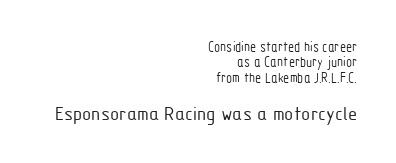
No extra ink here — the face is not bold. Observe the ordinary spacing: letters are neighbours, not strangers. Size hierarchy here favors the trailing block over the leading one. Horizontal bands of white between lines are thin slivers. Check the space under the baseline: it is left empty.
